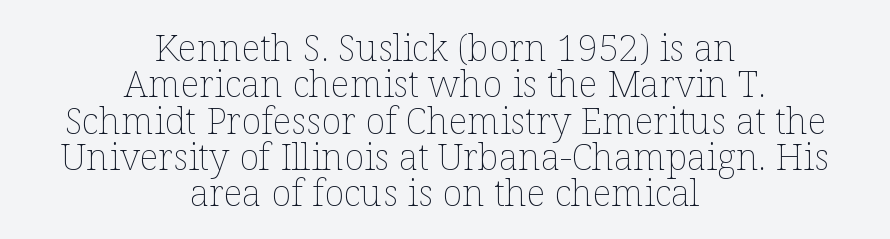
{"italic": "no", "bold": "no", "weight": "thin", "width": "normal", "stroke_contrast": "low", "x_height": "medium", "monospaced": "no", "underline": "no", "align": "center", "line_spacing": "tight", "line_spacing_ratio": 0.98, "letter_spacing": "normal", "letter_spacing_em": 0.0, "glyph_px": 37}
